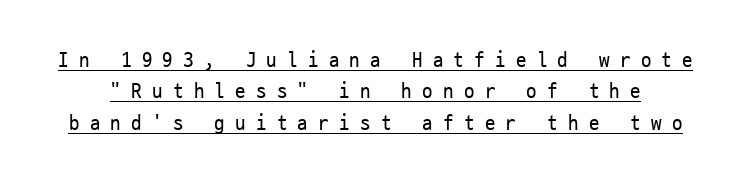
{"italic": "no", "bold": "no", "underline": "yes", "line_spacing": "normal", "line_spacing_ratio": 1.5, "letter_spacing": "wide", "letter_spacing_em": 0.49, "glyph_px": 21}
